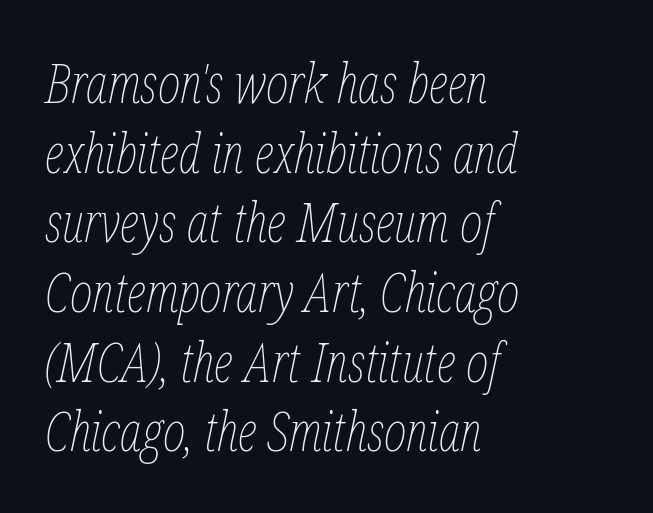
Q: Is the text bold? A: No.
Q: Is the text italic (slanted)? A: Yes, it leans right by about 12 degrees.
Q: Is the text underlined? A: No.
Q: How is the paragraph aligned? A: Left-aligned.
Q: Is the spacing between letters normal or unusually wide? A: Normal.
Q: Is the spacing between lines tight, normal or loose? A: Normal.
Q: Width (condensed, normal, or wide)? A: Condensed.
Q: Stroke contrast? A: Low.
Q: x-height? A: Medium.
Q: Monospaced? A: No.
